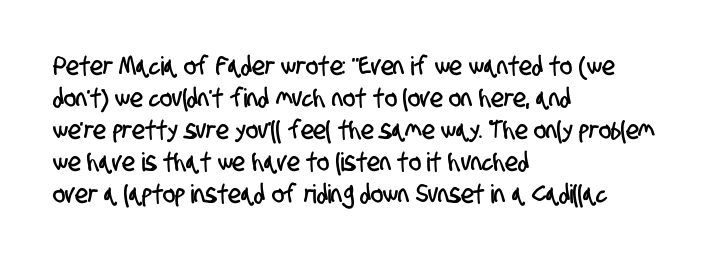
The rendering anchors every line to the left-hand side. Nothing unusual about the tracking: characters are spaced as the font intends. The string is rendered with underlining switched off.
